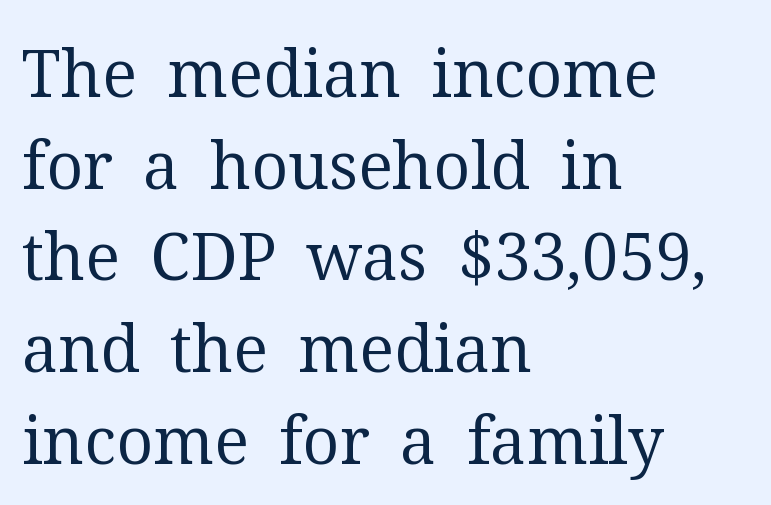
{"serif": "yes", "italic": "no", "bold": "no", "weight": "regular", "width": "normal", "stroke_contrast": "medium", "x_height": "medium", "monospaced": "no", "underline": "no", "align": "left", "line_spacing": "normal", "line_spacing_ratio": 1.41, "letter_spacing": "normal", "letter_spacing_em": 0.0, "glyph_px": 65}
